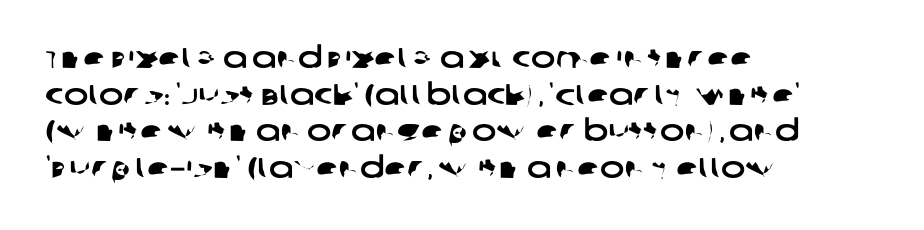
The image shows 29 px wide sans-serif type; set left-aligned, normal line spacing (1.26x), normal letter spacing, not underlined; low stroke contrast and a large x-height.
